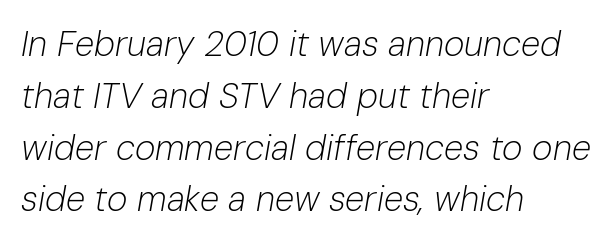
Slanted lettering throughout. Has an underline been added? It has not. The rag falls on the right side of this text block. One glance says typical: line gaps are just what's usual.
